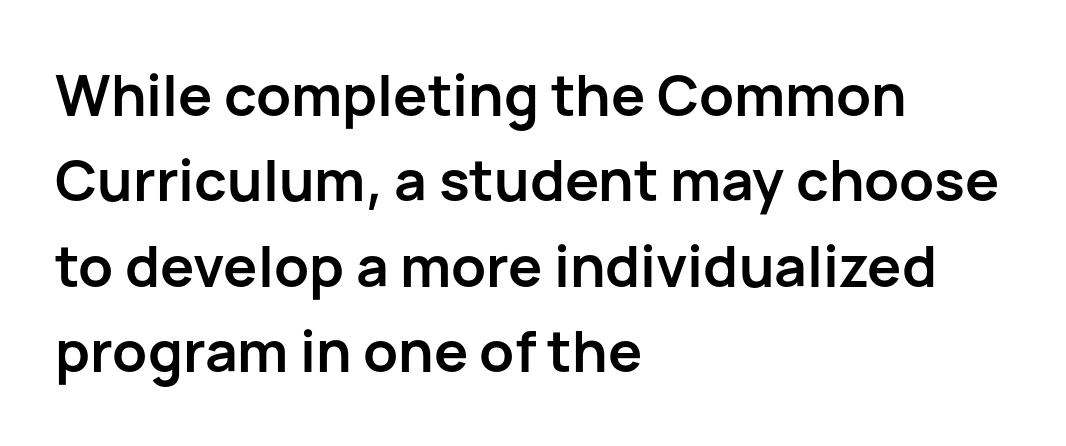
The image shows 57 px semibold sans-serif type, upright; set left-aligned, normal line spacing (1.5x), normal letter spacing, not underlined; low stroke contrast and a medium x-height.
